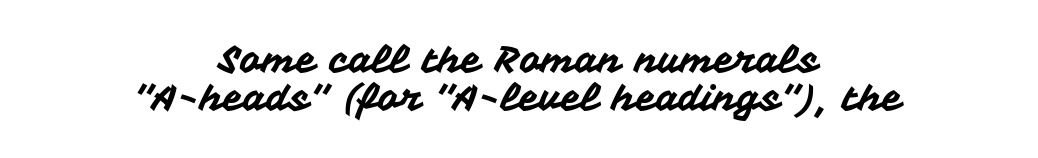
The lines in this sample share a center point and differ in where they start and stop. Character widths vary here, with narrow letters taking less room than wide ones. This sample trades vertical openness for compactness between lines. A typesetter would label this face a sans.
